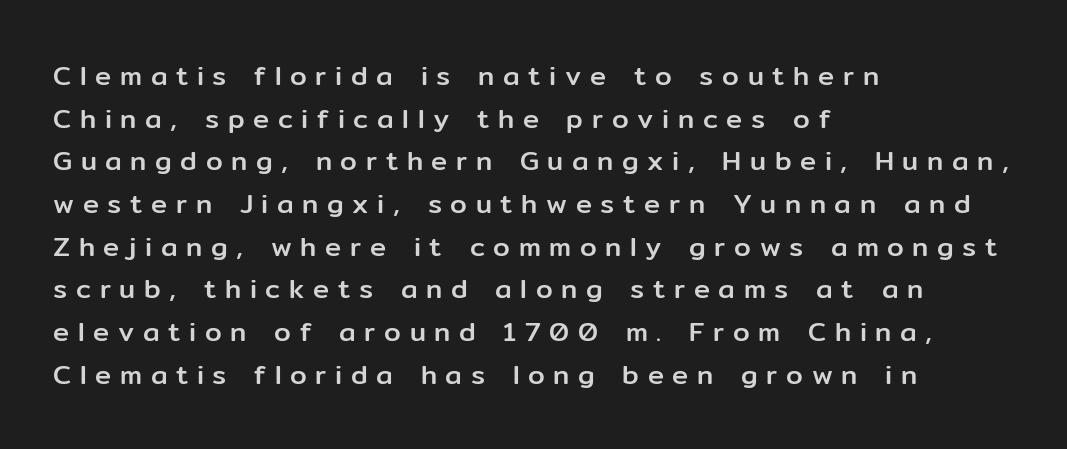
The image shows 27 px text type, upright; set left-aligned, normal line spacing (1.58x), unusually wide letter spacing (+0.32 em), not underlined.
